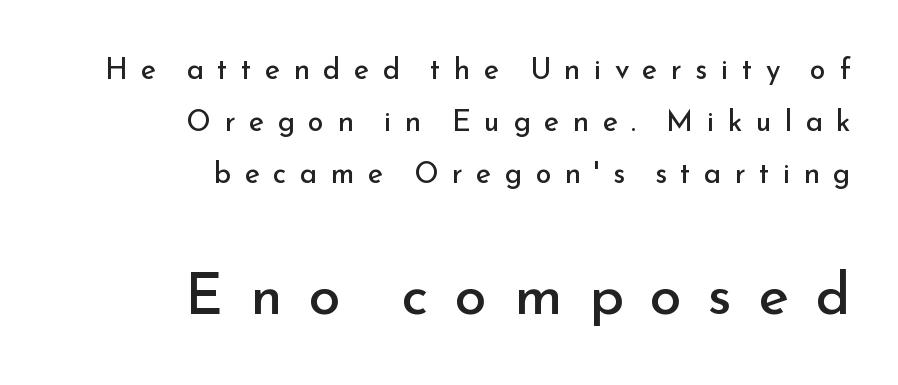
The image shows 58 px regular-weight sans-serif type, upright; set right-aligned, line spacing 1.8x, unusually wide letter spacing (+0.46 em), not underlined; the second (bottom) block is 2.0x larger; low stroke contrast and a small x-height.
